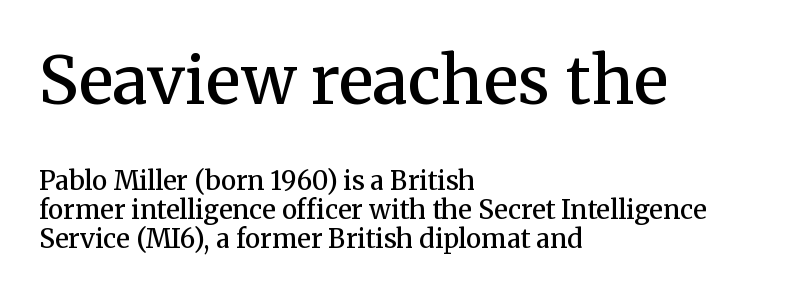
Q: Is the text bold? A: Semi-bold.
Q: Is the text italic (slanted)? A: No, it is upright.
Q: Is the typeface a serif or a sans-serif typeface? A: Serif.
Q: Is the text underlined? A: No.
Q: How is the paragraph aligned? A: Left-aligned.
Q: Is the spacing between letters normal or unusually wide? A: Normal.
Q: Is the spacing between lines tight, normal or loose? A: Tight.
Q: Which block of text is set in a larger size, the first (top) or the second (bottom)? A: The first (top) one.
Q: Width (condensed, normal, or wide)? A: Normal.
Q: Stroke contrast? A: Medium.
Q: x-height? A: Medium.
Q: Monospaced? A: No.
